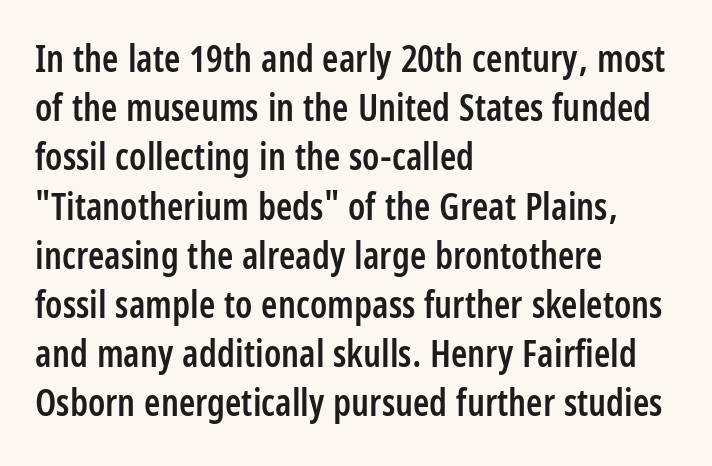
The image shows 37 px semibold, condensed sans-serif type, upright; set left-aligned, normal line spacing (1.33x), normal letter spacing, not underlined; low stroke contrast and a large x-height.
